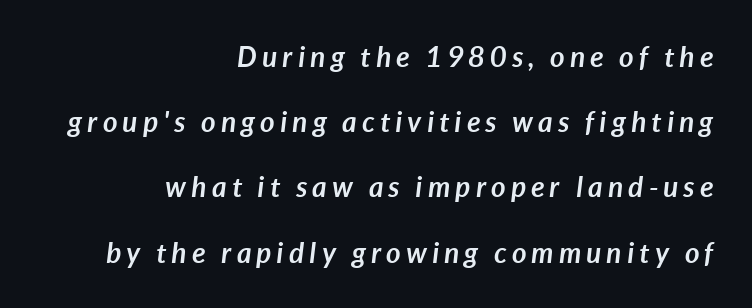
Note the varied advance widths — an 'i' is clearly narrower than an 'm'. Honestly, there is no underline to notice here at all. Yep, that's italic — everything's leaning. Students, observe: this is what heavily led, spacious text looks like. Visually the block forms a straight wall on the right and a jagged coastline on the left.
